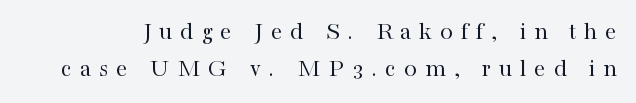
The image shows 26 px text type, upright; set normal line spacing (1.43x), unusually wide letter spacing (+0.3 em), not underlined.
